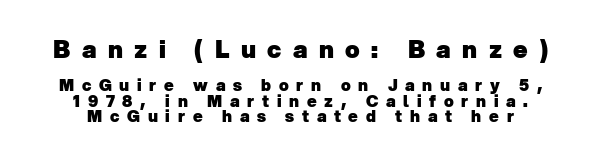
The image shows 24 px bold type; set centered, tight line spacing (0.96x), unusually wide letter spacing (+0.48 em), not underlined; the first (top) block is 1.5x larger.
